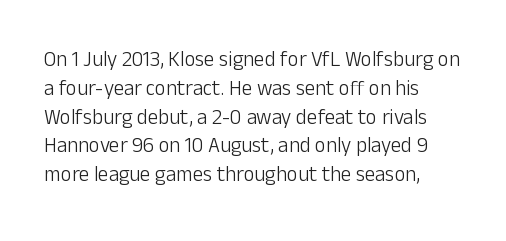
Q: Is the text bold? A: No.
Q: Is the text italic (slanted)? A: No, it is upright.
Q: Is the text underlined? A: No.
Q: How is the paragraph aligned? A: Left-aligned.
Q: Is the spacing between letters normal or unusually wide? A: Normal.
Q: Is the spacing between lines tight, normal or loose? A: Normal.
